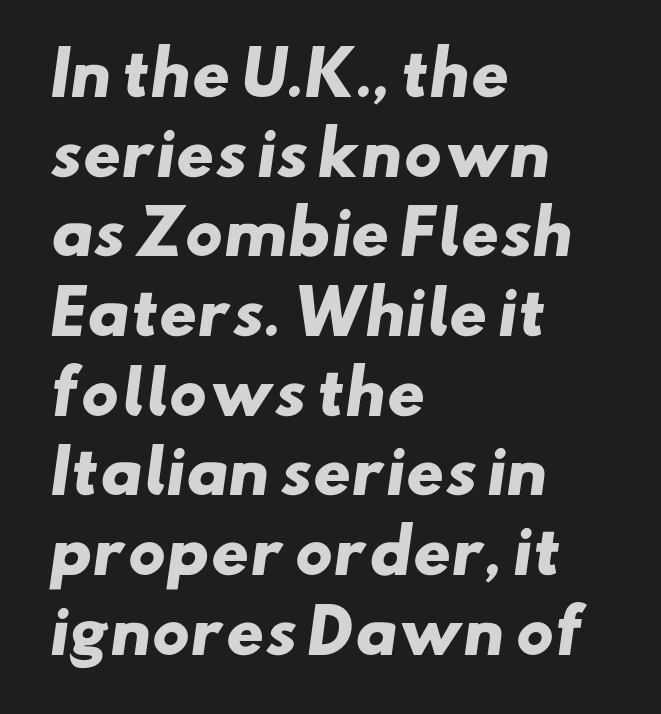
The image shows 59 px heavy, wide sans-serif type; set left-aligned, normal line spacing (1.35x), normal letter spacing, not underlined; low stroke contrast and a small x-height.
